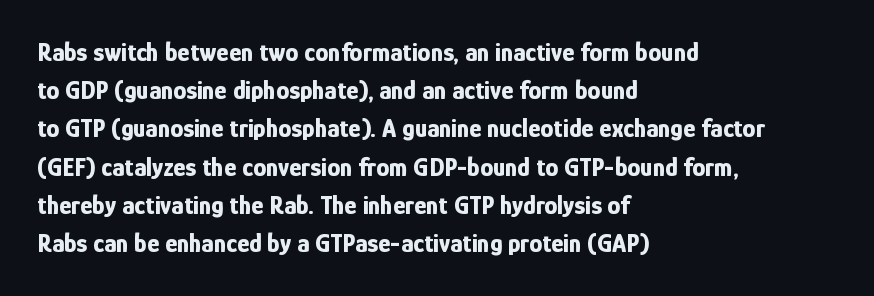
{"italic": "no", "bold": "yes", "underline": "no", "align": "left", "line_spacing": "normal", "line_spacing_ratio": 1.47, "letter_spacing": "normal", "letter_spacing_em": 0.0, "glyph_px": 26}
